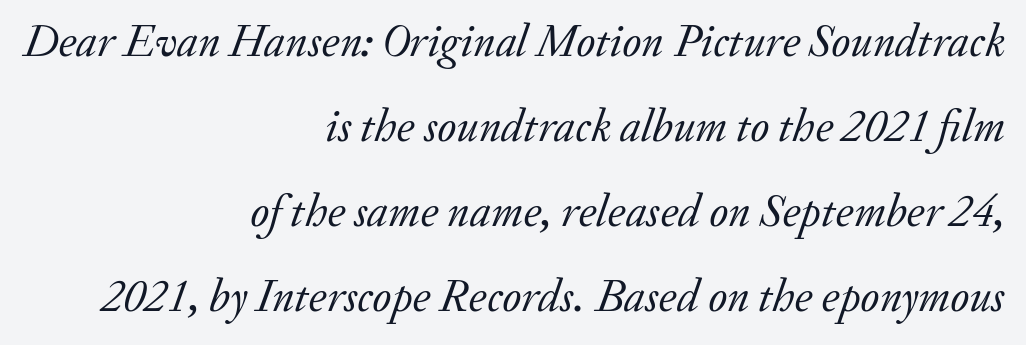
Q: Is the text bold? A: No.
Q: Is the text italic (slanted)? A: Yes, it leans right by about 20 degrees.
Q: Is the typeface a serif or a sans-serif typeface? A: Serif.
Q: Is the text underlined? A: No.
Q: How is the paragraph aligned? A: Right-aligned.
Q: Is the spacing between letters normal or unusually wide? A: Normal.
Q: Width (condensed, normal, or wide)? A: Normal.
Q: Stroke contrast? A: Low.
Q: x-height? A: Small.
Q: Monospaced? A: No.
